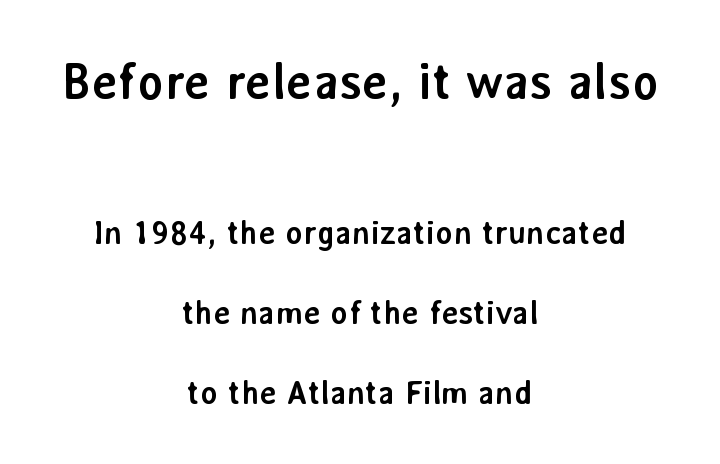
Q: Is the text bold? A: Yes.
Q: Is the text italic (slanted)? A: No, it is upright.
Q: Is the typeface a serif or a sans-serif typeface? A: Sans-serif.
Q: Is the text underlined? A: No.
Q: How is the paragraph aligned? A: Centered.
Q: Is the spacing between letters normal or unusually wide? A: Normal.
Q: Is the spacing between lines tight, normal or loose? A: Loose.
Q: Which block of text is set in a larger size, the first (top) or the second (bottom)? A: The first (top) one.
Q: Width (condensed, normal, or wide)? A: Normal.
Q: Stroke contrast? A: Low.
Q: x-height? A: Medium.
Q: Monospaced? A: No.
